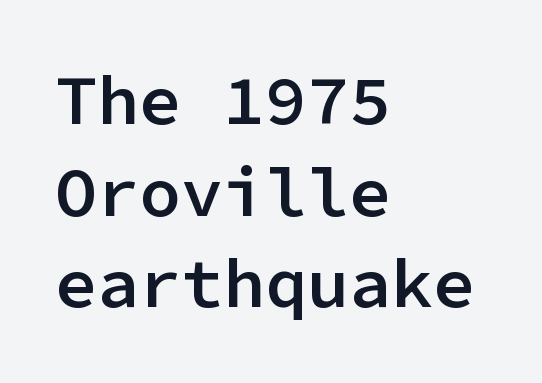
The image shows 70 px semibold sans-serif type, upright, monospaced; set left-aligned, normal line spacing (1.31x), normal letter spacing, not underlined; low stroke contrast and a medium x-height.
